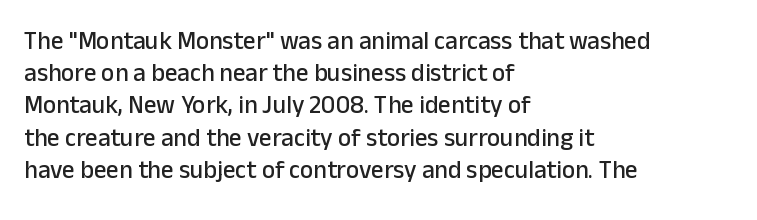
The image shows 25 px text type, upright; set left-aligned, normal line spacing (1.29x), normal letter spacing, not underlined.
